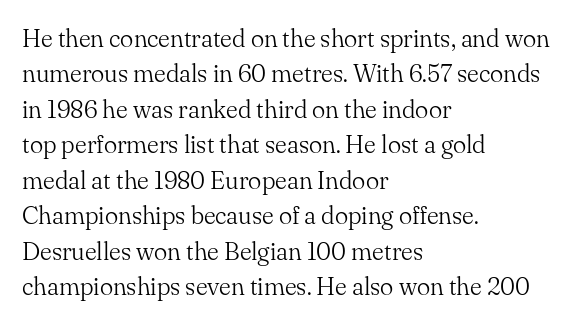
Q: Is the text bold? A: No.
Q: Is the text italic (slanted)? A: No, it is upright.
Q: Is the text underlined? A: No.
Q: How is the paragraph aligned? A: Left-aligned.
Q: Is the spacing between letters normal or unusually wide? A: Normal.
Q: Is the spacing between lines tight, normal or loose? A: Normal.
